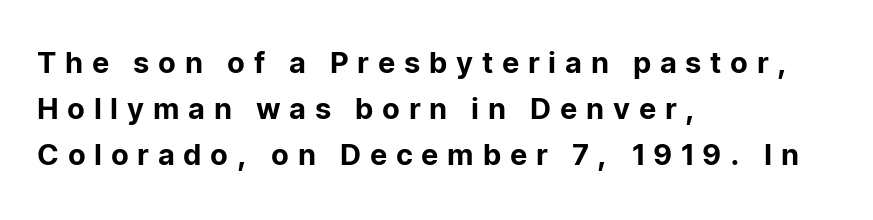
Q: Is the text italic (slanted)? A: No, it is upright.
Q: Is the typeface a serif or a sans-serif typeface? A: Sans-serif.
Q: Is the text underlined? A: No.
Q: How is the paragraph aligned? A: Left-aligned.
Q: Is the spacing between letters normal or unusually wide? A: Unusually wide.
Q: Is the spacing between lines tight, normal or loose? A: Normal.
Q: Width (condensed, normal, or wide)? A: Normal.
Q: Stroke contrast? A: Low.
Q: x-height? A: Medium.
Q: Monospaced? A: No.
